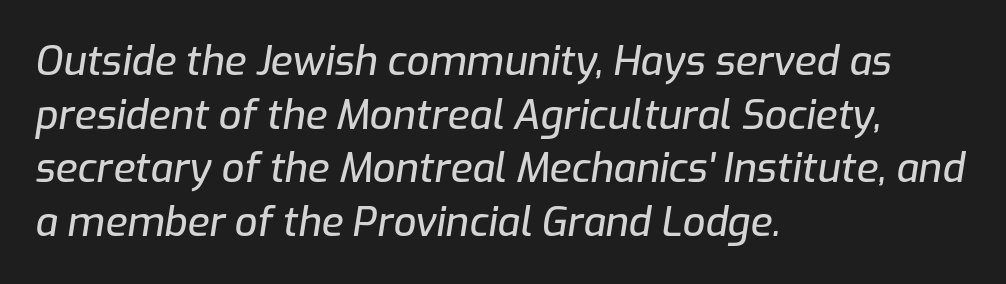
{"italic": "yes", "lean": "right", "slant_degrees": 9, "width": "normal", "stroke_contrast": "low", "x_height": "medium", "monospaced": "no", "underline": "no", "align": "left", "line_spacing": "normal", "line_spacing_ratio": 1.34, "letter_spacing": "normal", "letter_spacing_em": 0.0, "glyph_px": 40}
